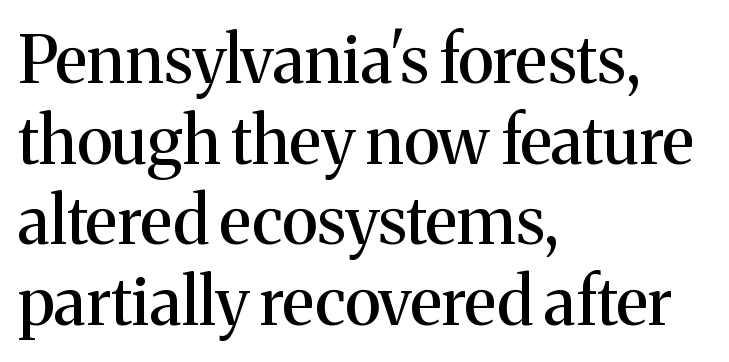
{"serif": "yes", "italic": "no", "width": "normal", "stroke_contrast": "medium", "x_height": "medium", "monospaced": "no", "underline": "no", "align": "left", "line_spacing_ratio": 1.22, "letter_spacing": "normal", "letter_spacing_em": 0.0, "glyph_px": 66}
